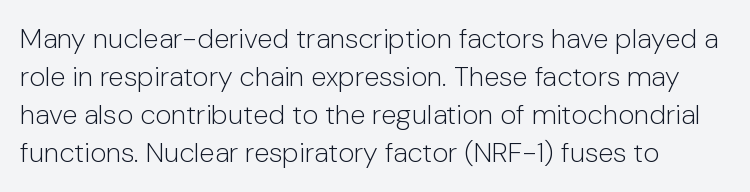
Every character sits straight up, as roman type does. Type style note: lacks serifs. Descenders are the only things crossing below the line. The font is comparable to plain body text, perhaps lighter. Observe the ordinary spacing: letters are neighbours, not strangers. Summary of vertical rhythm: regular, with standard interline spacing.
